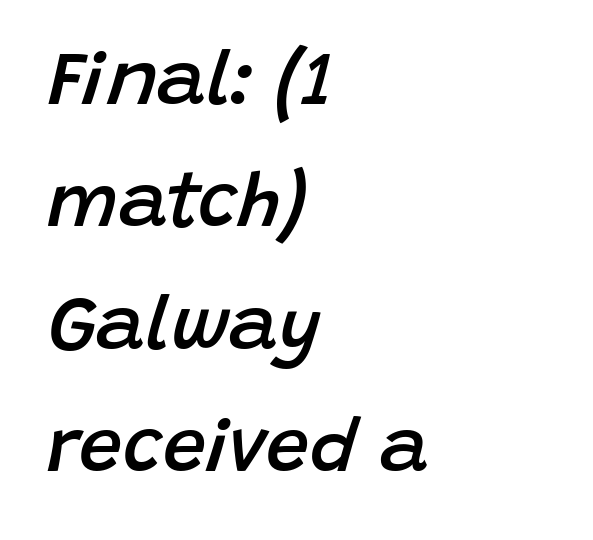
The image shows 77 px semibold type, italic (leaning right); set left-aligned, normal line spacing (1.59x), normal letter spacing, not underlined; low stroke contrast and a large x-height.
